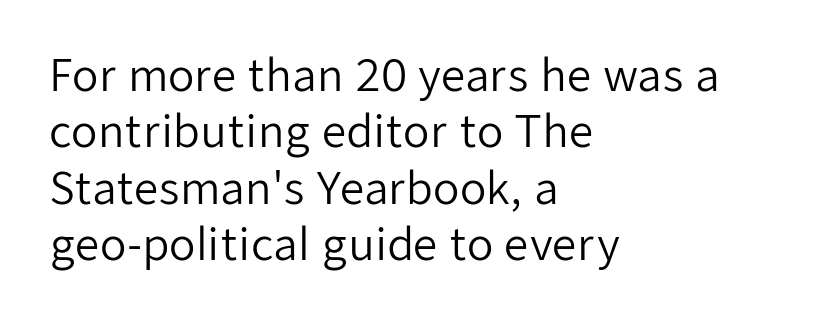
Q: Is the text bold? A: No.
Q: Is the text italic (slanted)? A: No, it is upright.
Q: Is the typeface a serif or a sans-serif typeface? A: Sans-serif.
Q: Is the text underlined? A: No.
Q: How is the paragraph aligned? A: Left-aligned.
Q: Is the spacing between letters normal or unusually wide? A: Normal.
Q: Is the spacing between lines tight, normal or loose? A: Normal.
Q: Width (condensed, normal, or wide)? A: Normal.
Q: Stroke contrast? A: Low.
Q: x-height? A: Medium.
Q: Monospaced? A: No.
